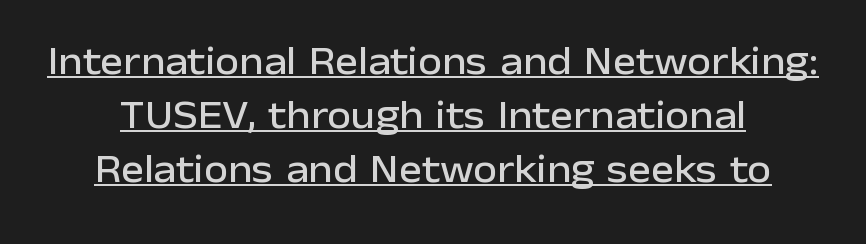
Q: Is the text italic (slanted)? A: No, it is upright.
Q: Is the typeface a serif or a sans-serif typeface? A: Sans-serif.
Q: Is the text underlined? A: Yes.
Q: Is the spacing between letters normal or unusually wide? A: Normal.
Q: Is the spacing between lines tight, normal or loose? A: Normal.
Q: Width (condensed, normal, or wide)? A: Normal.
Q: Stroke contrast? A: Low.
Q: x-height? A: Medium.
Q: Monospaced? A: No.
